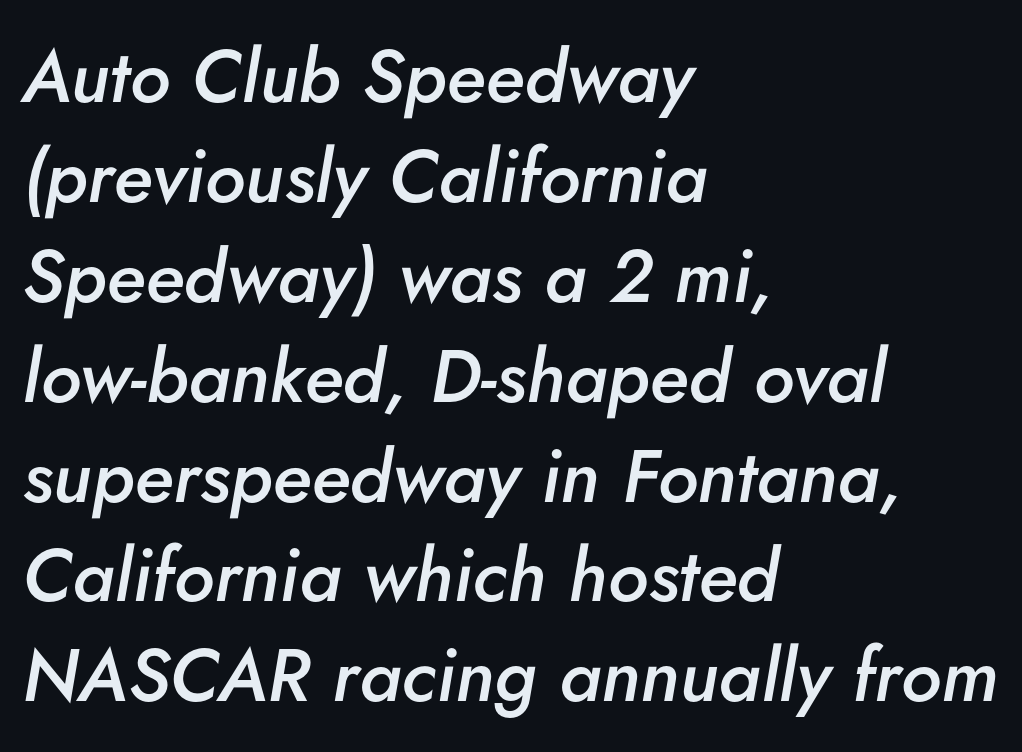
{"italic": "yes", "lean": "right", "slant_degrees": 5, "bold": "semi", "weight": "semibold", "width": "normal", "stroke_contrast": "low", "x_height": "small", "monospaced": "no", "underline": "no", "align": "left", "line_spacing": "normal", "line_spacing_ratio": 1.35, "letter_spacing": "normal", "letter_spacing_em": 0.0, "glyph_px": 74}
